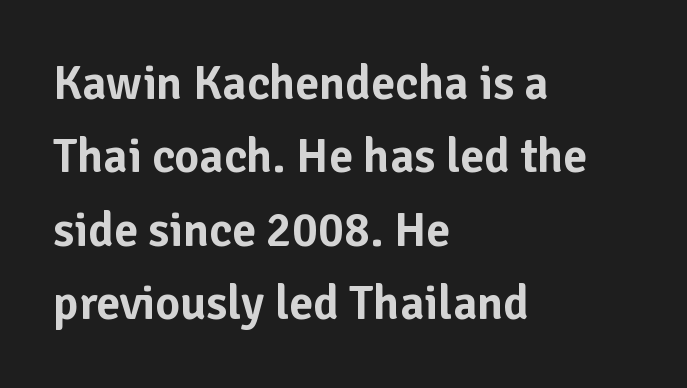
{"serif": "no", "italic": "no", "width": "normal", "stroke_contrast": "low", "x_height": "medium", "monospaced": "no", "underline": "no", "align": "left", "line_spacing": "normal", "line_spacing_ratio": 1.53, "letter_spacing": "normal", "letter_spacing_em": 0.0, "glyph_px": 48}
